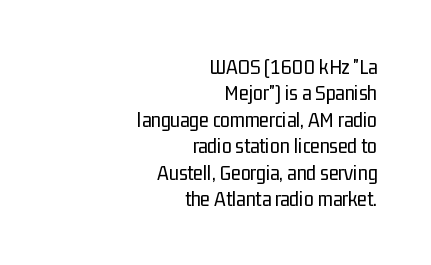
The image shows 22 px text type, upright; set right-aligned, line spacing 1.2x, normal letter spacing, not underlined.
